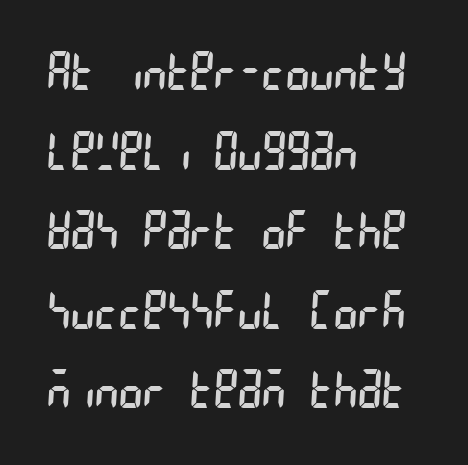
Beneath every word, the page is bare. Counters stay open thanks to moderate or lighter strokes. Vertical spacing — default. This is sans-serif lettering, the kind often seen on screens and signage. The ragged edge is on the right, which tells us the setting is flush left. A typesetter would call this zero additional tracking.
